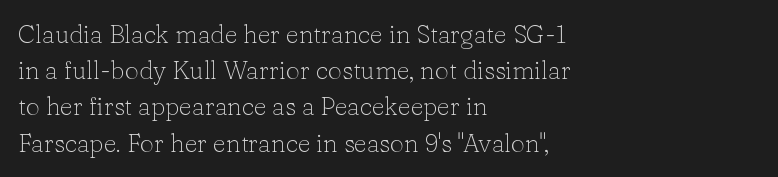
The cut favours lightness, reaching ordinary text weight at its darkest. Left-aligned paragraph, ragged on the right. There is no visible air inserted between adjacent glyphs. Has an underline been added? It has not. Upright lettering throughout. Leading matches the norm, producing a regular column.
